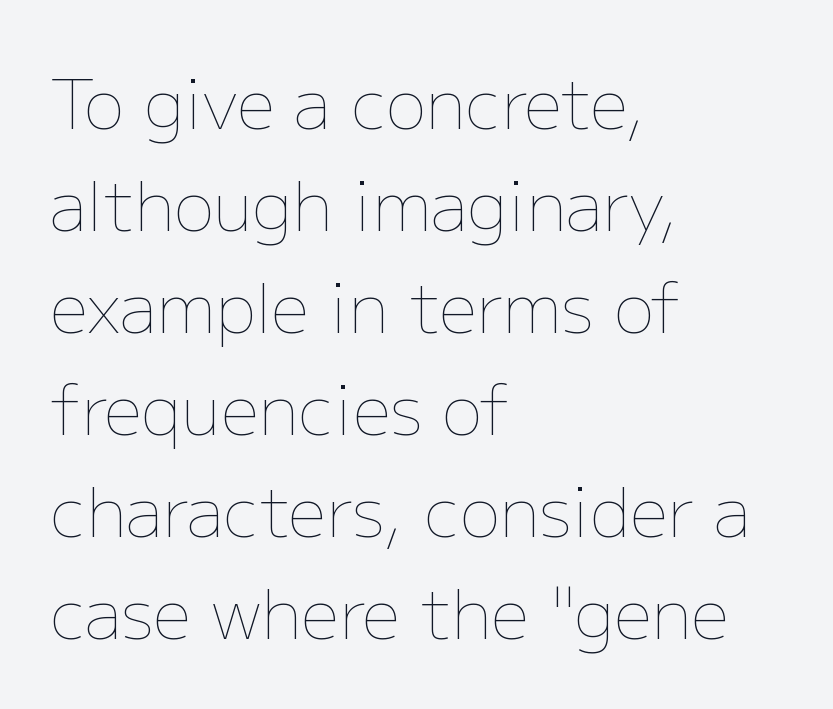
Q: Is the text bold? A: No.
Q: Is the text italic (slanted)? A: No, it is upright.
Q: Is the text underlined? A: No.
Q: How is the paragraph aligned? A: Left-aligned.
Q: Is the spacing between letters normal or unusually wide? A: Normal.
Q: Is the spacing between lines tight, normal or loose? A: Normal.
Q: Width (condensed, normal, or wide)? A: Normal.
Q: Stroke contrast? A: Low.
Q: x-height? A: Medium.
Q: Monospaced? A: No.
